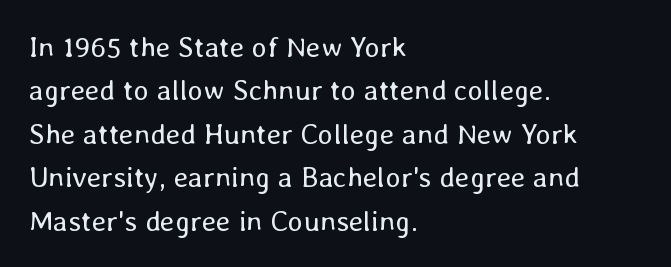
The image shows 29 px regular-weight type, upright; set left-aligned, normal line spacing (1.5x), normal letter spacing, not underlined; low stroke contrast and a medium x-height.
